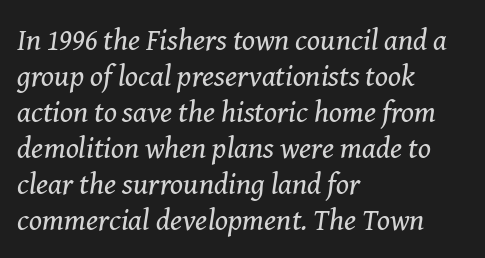
You can tell from the footed stems that serif type was used. A student would call this left alignment; a typographer would say flush left, rag right. A typesetter would call this proportional, since set widths differ per character. Posture: slanted. Nobody touched the tracking dial on this one.
